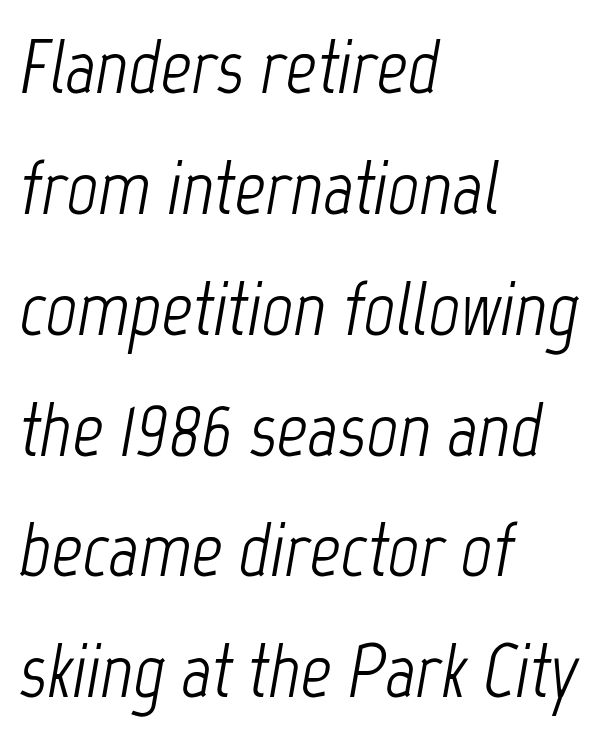
{"italic": "yes", "lean": "right", "slant_degrees": 12, "bold": "no", "weight": "light", "width": "condensed", "stroke_contrast": "low", "x_height": "medium", "monospaced": "no", "underline": "no", "align": "left", "line_spacing": "normal", "line_spacing_ratio": 1.59, "letter_spacing": "normal", "letter_spacing_em": 0.0, "glyph_px": 76}
